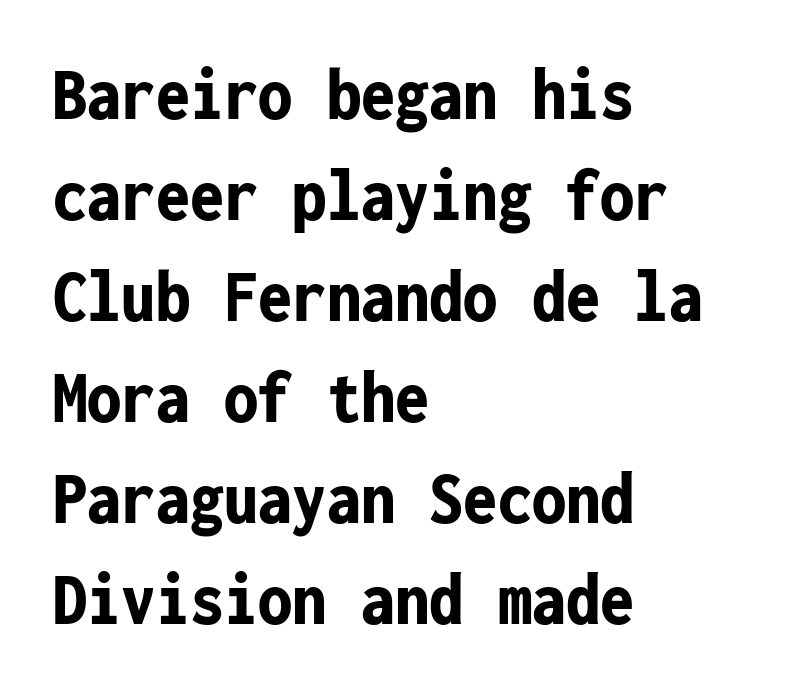
Q: Is the text bold? A: Yes.
Q: Is the text italic (slanted)? A: No, it is upright.
Q: Is the typeface a serif or a sans-serif typeface? A: Sans-serif.
Q: Is the text underlined? A: No.
Q: How is the paragraph aligned? A: Left-aligned.
Q: Is the spacing between letters normal or unusually wide? A: Normal.
Q: Is the spacing between lines tight, normal or loose? A: Normal.
Q: Width (condensed, normal, or wide)? A: Condensed.
Q: Stroke contrast? A: Low.
Q: x-height? A: Medium.
Q: Monospaced? A: Yes.
